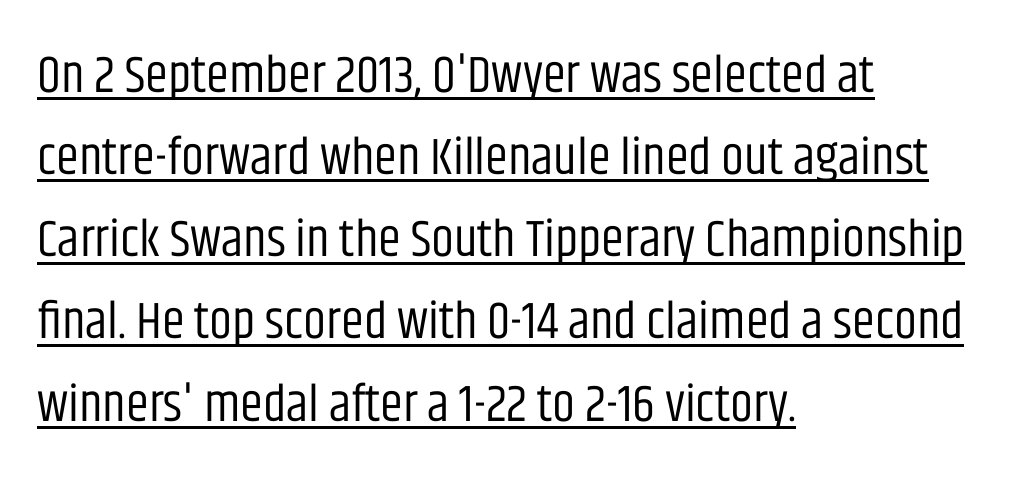
The image shows 52 px regular-weight, condensed sans-serif type, upright; set left-aligned, normal line spacing (1.58x), normal letter spacing, underlined; low stroke contrast and a large x-height.
